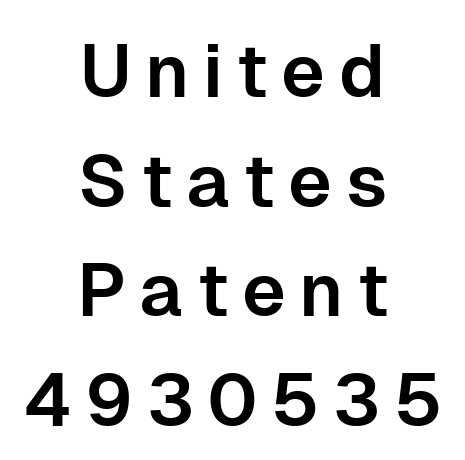
{"serif": "no", "italic": "no", "width": "normal", "stroke_contrast": "low", "x_height": "medium", "monospaced": "no", "underline": "no", "align": "center", "line_spacing": "normal", "line_spacing_ratio": 1.48, "glyph_px": 74}
